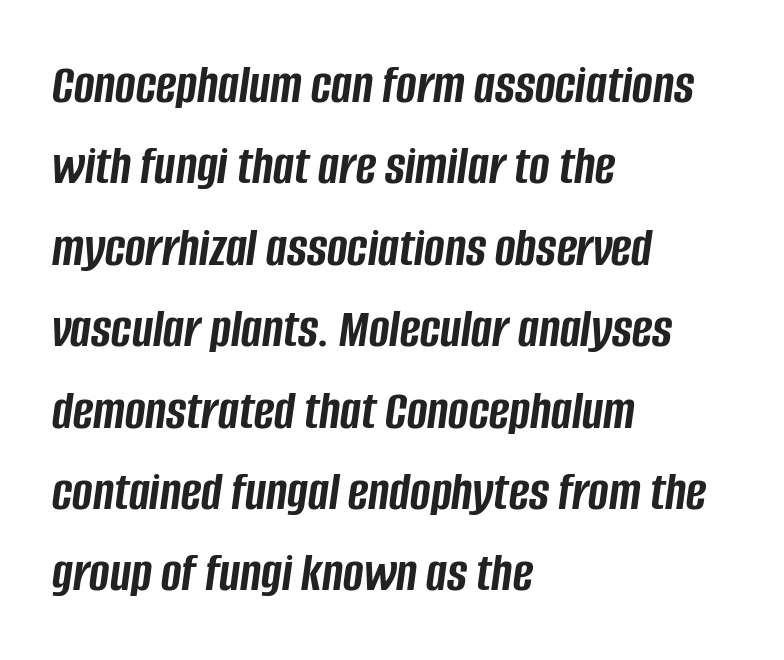
Heavy, bold letterforms. The letters advance in unequal steps, a hallmark of proportional type. The rows are spaced the way most documents space them. The typesetter chose a ragged-right arrangement here. The face used here has a pronounced slope to its letters. Clear beneath every line of the passage.
